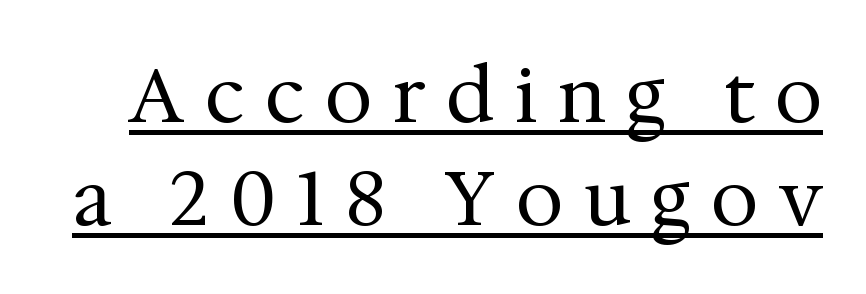
These lines are rendered in a variable-pitch font. In terms of leading, this rendering sits right in the middle. The letterforms sit at book weight or below. The characters display serif detailing at their extremities.
